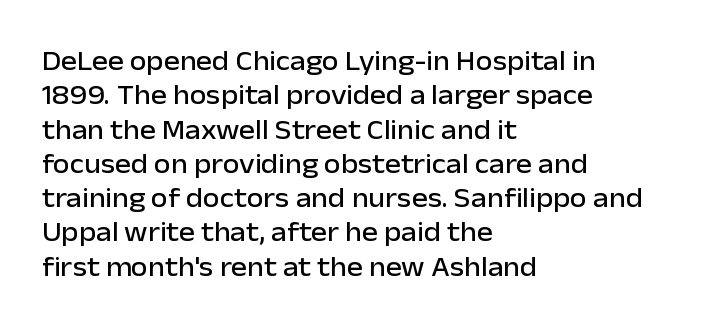
The image shows 27 px text type, upright; set left-aligned, normal line spacing (1.27x), normal letter spacing, not underlined.
